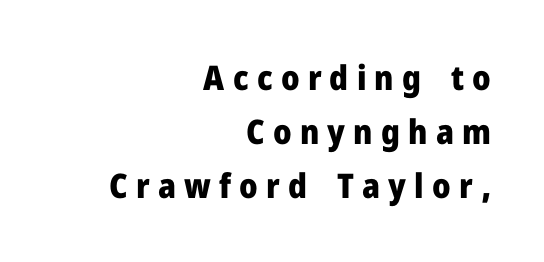
Note the varied advance widths — an 'i' is clearly narrower than an 'm'. Nope, not italic — everything's standing straight. The strokes are fattened all the way to bold. Notice how the passage keeps a crisp vertical edge on the right only. The letters carry no serifs — their stems end cleanly without finishing strokes. The words here are not underlined.
